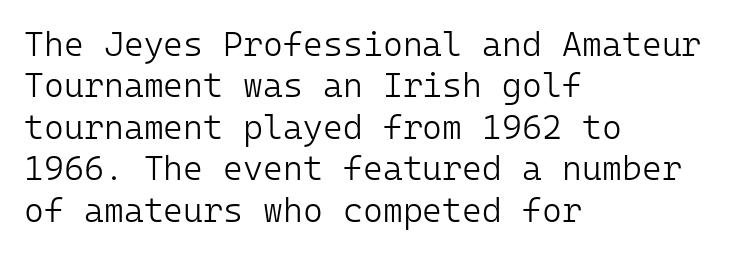
The image shows 34 px light sans-serif type, upright, monospaced; set left-aligned, line spacing 1.22x, normal letter spacing, not underlined; low stroke contrast and a medium x-height.
